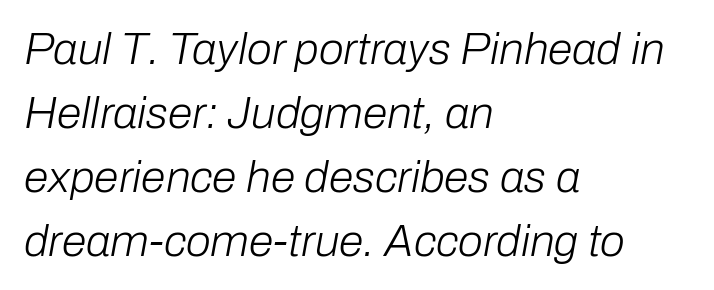
{"italic": "yes", "lean": "right", "slant_degrees": 10, "bold": "no", "weight": "light", "width": "normal", "stroke_contrast": "low", "x_height": "medium", "monospaced": "no", "underline": "no", "align": "left", "line_spacing": "normal", "line_spacing_ratio": 1.42, "letter_spacing": "normal", "letter_spacing_em": 0.0, "glyph_px": 45}
